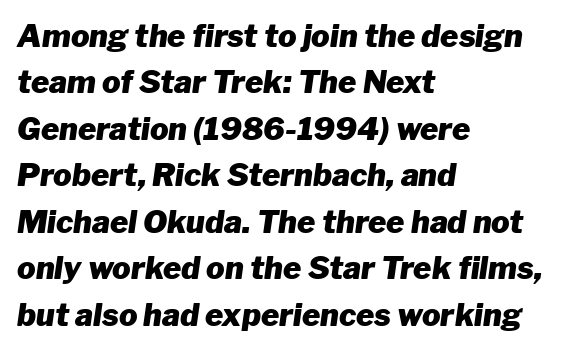
Typeset ragged right — the left edge is the straight one. Weight: bold. Tall strokes in this sample are angled rather than plumb. Students, note that the glyphs here touch the page at normal intervals. Descender tails drop into unmarked territory.
